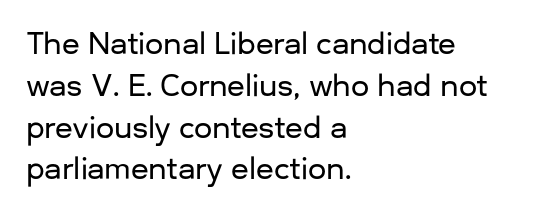
The image shows 29 px sans-serif type, upright; set left-aligned, normal line spacing (1.44x), normal letter spacing, not underlined; low stroke contrast and a medium x-height.
